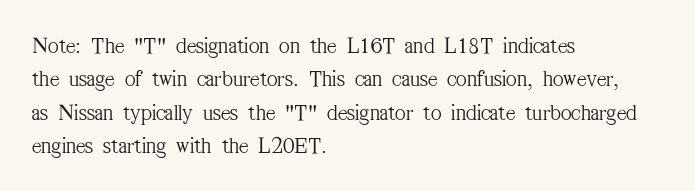
The image shows 23 px text type, upright; set left-aligned, normal line spacing (1.45x), normal letter spacing, not underlined.
